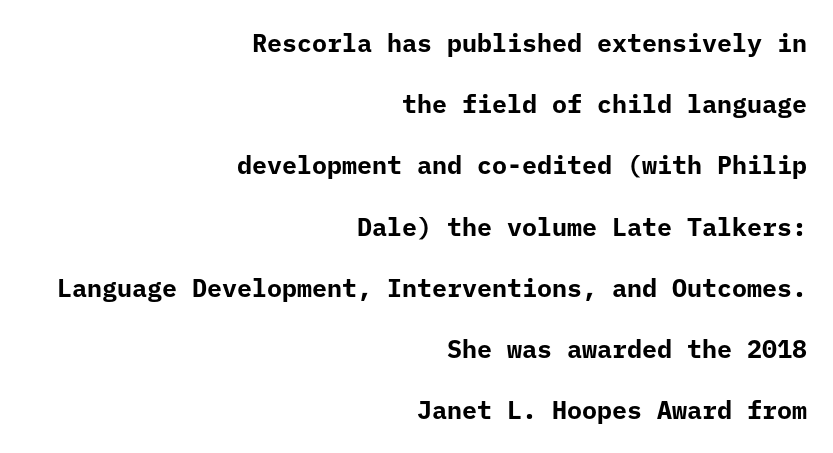
{"italic": "no", "bold": "yes", "underline": "no", "align": "right", "line_spacing": "loose", "line_spacing_ratio": 2.45, "letter_spacing": "normal", "letter_spacing_em": 0.0, "glyph_px": 25}
